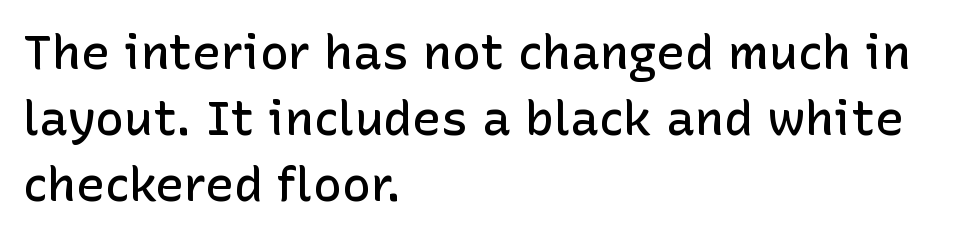
Q: Is the text bold? A: Semi-bold.
Q: Is the text italic (slanted)? A: No, it is upright.
Q: Is the typeface a serif or a sans-serif typeface? A: Sans-serif.
Q: Is the text underlined? A: No.
Q: How is the paragraph aligned? A: Left-aligned.
Q: Is the spacing between letters normal or unusually wide? A: Normal.
Q: Is the spacing between lines tight, normal or loose? A: Normal.
Q: Width (condensed, normal, or wide)? A: Normal.
Q: Stroke contrast? A: Low.
Q: x-height? A: Medium.
Q: Monospaced? A: No.
